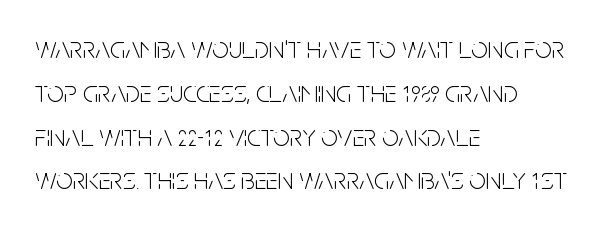
Q: Is the text bold? A: No.
Q: Is the text italic (slanted)? A: No, it is upright.
Q: Is the typeface a serif or a sans-serif typeface? A: Sans-serif.
Q: Is the text underlined? A: No.
Q: How is the paragraph aligned? A: Left-aligned.
Q: Is the spacing between letters normal or unusually wide? A: Normal.
Q: Is the spacing between lines tight, normal or loose? A: Normal.
Q: Width (condensed, normal, or wide)? A: Condensed.
Q: Stroke contrast? A: Low.
Q: x-height? A: Large.
Q: Monospaced? A: No.
